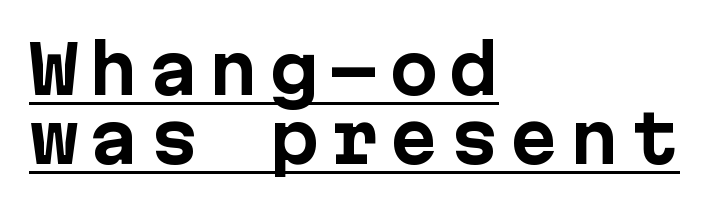
In terms of letterform style, serifs are entirely absent. The letters march in equal steps, a hallmark of fixed-pitch type. Teacher's note: observe the even left margin — that is flush-left alignment. Regarding leading, the lines here are crowded together. The sample has been set heavy, in full bold. Does a line run under the words? Yes, clearly.
